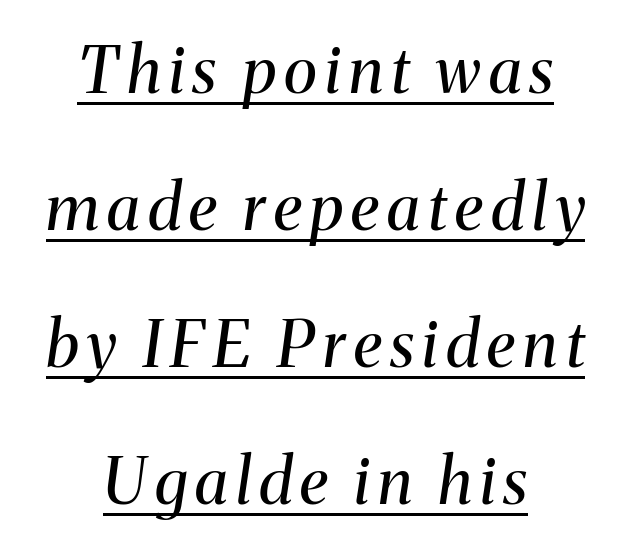
Q: Is the text bold? A: No.
Q: Is the text italic (slanted)? A: Yes, it leans right by about 8 degrees.
Q: Is the typeface a serif or a sans-serif typeface? A: Serif.
Q: Is the text underlined? A: Yes.
Q: How is the paragraph aligned? A: Centered.
Q: Is the spacing between lines tight, normal or loose? A: Loose.
Q: Width (condensed, normal, or wide)? A: Normal.
Q: Stroke contrast? A: Medium.
Q: x-height? A: Medium.
Q: Monospaced? A: No.
